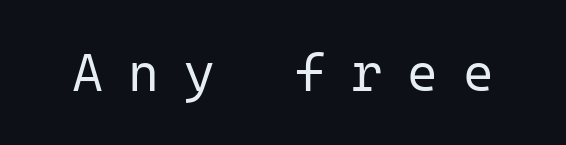
{"serif": "no", "italic": "no", "bold": "no", "weight": "regular", "width": "normal", "stroke_contrast": "low", "x_height": "medium", "monospaced": "yes", "underline": "no", "letter_spacing": "wide", "letter_spacing_em": 0.47, "glyph_px": 53}
